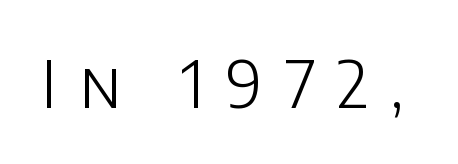
The image shows 65 px light sans-serif type, upright; set unusually wide letter spacing (+0.34 em), not underlined; low stroke contrast and a large x-height.
